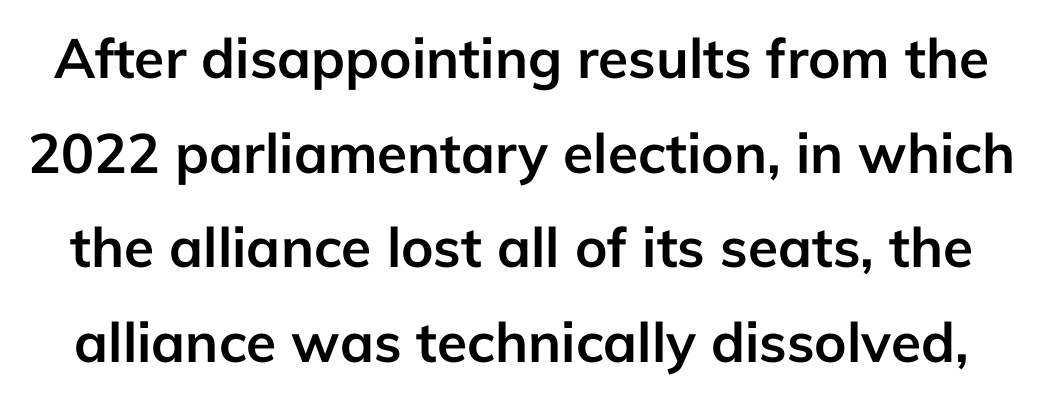
{"serif": "no", "italic": "no", "bold": "yes", "weight": "semibold", "width": "normal", "stroke_contrast": "low", "x_height": "medium", "monospaced": "no", "underline": "no", "line_spacing_ratio": 1.72, "letter_spacing": "normal", "letter_spacing_em": 0.0, "glyph_px": 55}
